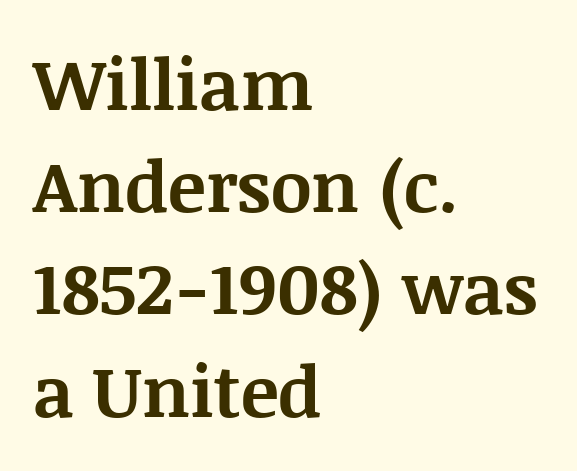
The image shows 71 px bold serif type, upright; set left-aligned, normal line spacing (1.44x), normal letter spacing, not underlined; medium stroke contrast and a large x-height.
